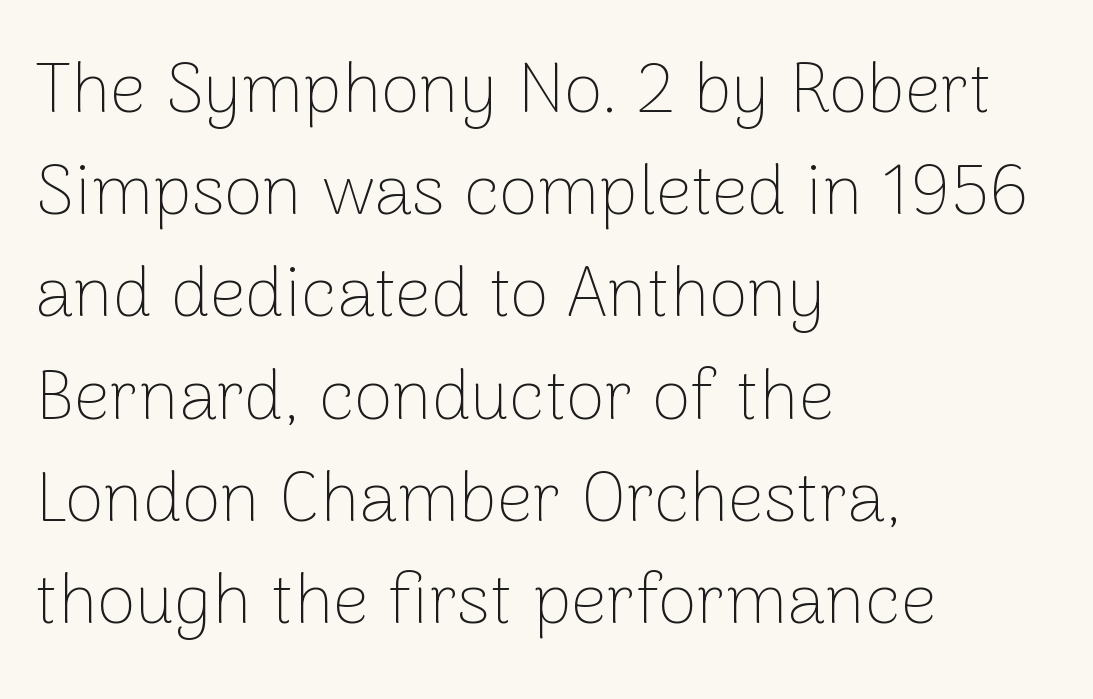
The image shows 71 px thin sans-serif type, upright; set left-aligned, normal line spacing (1.44x), normal letter spacing, not underlined; low stroke contrast and a medium x-height.
